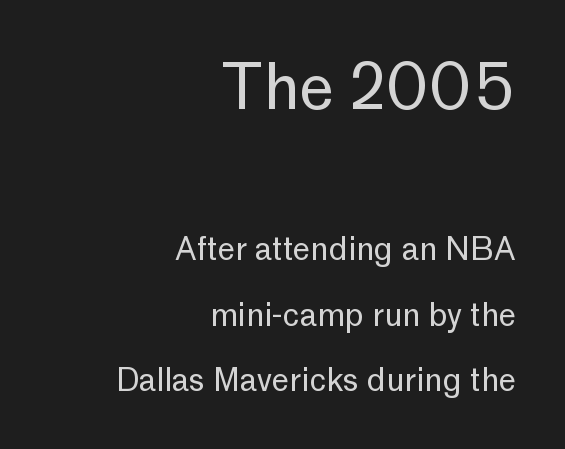
Q: Is the text bold? A: No.
Q: Is the text italic (slanted)? A: No, it is upright.
Q: Is the typeface a serif or a sans-serif typeface? A: Sans-serif.
Q: Is the text underlined? A: No.
Q: How is the paragraph aligned? A: Right-aligned.
Q: Is the spacing between letters normal or unusually wide? A: Normal.
Q: Is the spacing between lines tight, normal or loose? A: Loose.
Q: Which block of text is set in a larger size, the first (top) or the second (bottom)? A: The first (top) one.
Q: Width (condensed, normal, or wide)? A: Normal.
Q: Stroke contrast? A: Low.
Q: x-height? A: Medium.
Q: Monospaced? A: No.
